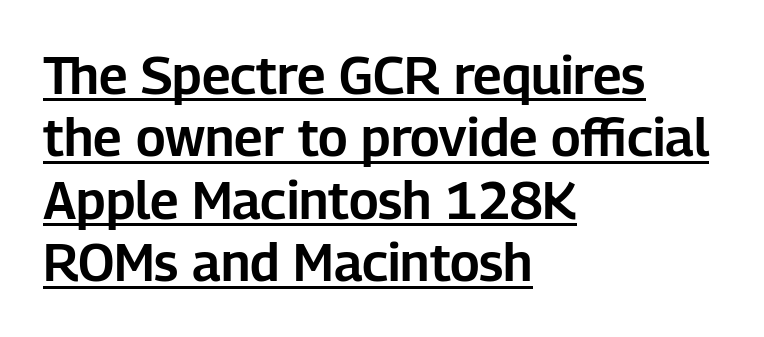
Each word holds together tightly as a unit, with standard inter-letter gaps. The lettering stays uniformly vertical, giving the passage a roman look. Typographically, this falls in the sans-serif category. Here the designer chose a conventional face with non-uniform glyph widths.
